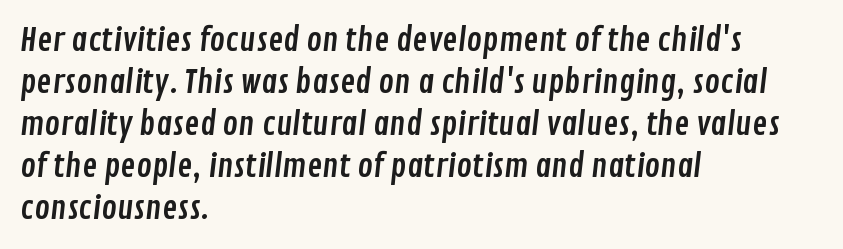
Q: Is the typeface a serif or a sans-serif typeface? A: Sans-serif.
Q: Is the text underlined? A: No.
Q: How is the paragraph aligned? A: Left-aligned.
Q: Is the spacing between letters normal or unusually wide? A: Normal.
Q: Is the spacing between lines tight, normal or loose? A: Normal.
Q: Width (condensed, normal, or wide)? A: Condensed.
Q: Stroke contrast? A: Low.
Q: x-height? A: Medium.
Q: Monospaced? A: No.
